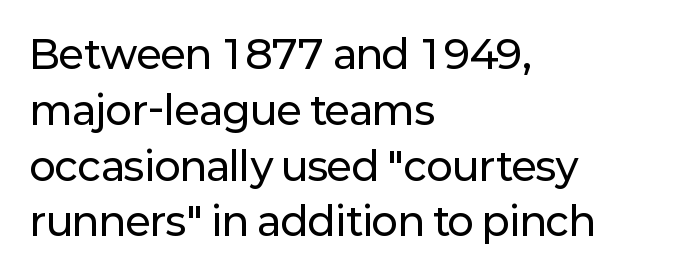
Q: Is the text italic (slanted)? A: No, it is upright.
Q: Is the typeface a serif or a sans-serif typeface? A: Sans-serif.
Q: Is the text underlined? A: No.
Q: How is the paragraph aligned? A: Left-aligned.
Q: Is the spacing between letters normal or unusually wide? A: Normal.
Q: Is the spacing between lines tight, normal or loose? A: Normal.
Q: Width (condensed, normal, or wide)? A: Normal.
Q: Stroke contrast? A: Low.
Q: x-height? A: Medium.
Q: Monospaced? A: No.
